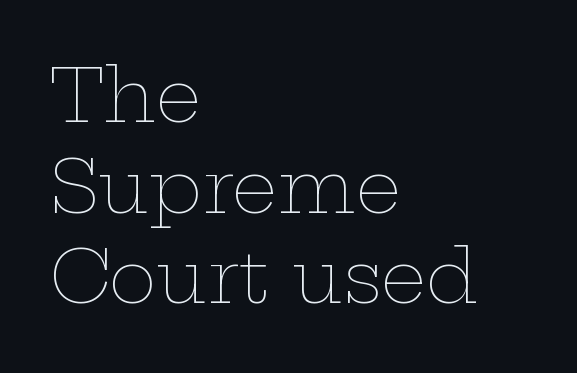
The image shows 72 px thin, wide type, upright; set left-aligned, normal line spacing (1.26x), normal letter spacing, not underlined; low stroke contrast and a medium x-height.
